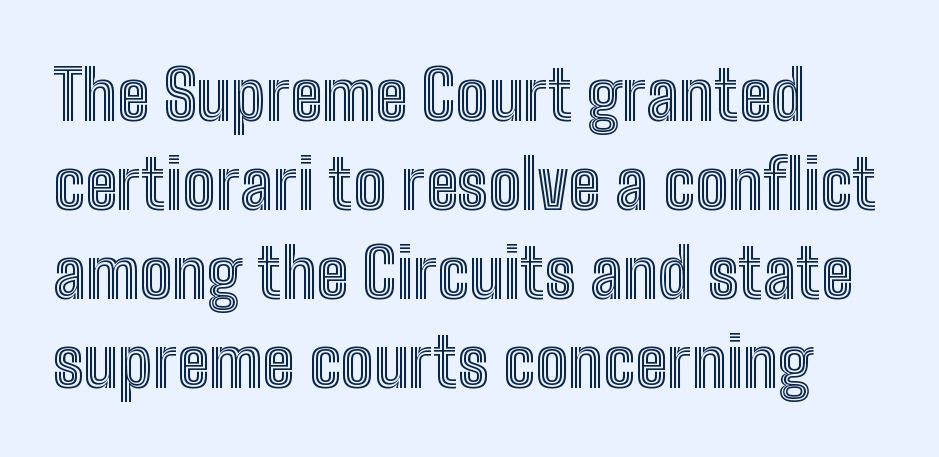
{"italic": "no", "width": "condensed", "x_height": "medium", "monospaced": "no", "underline": "no", "line_spacing": "normal", "line_spacing_ratio": 1.29, "letter_spacing": "normal", "letter_spacing_em": 0.0, "glyph_px": 69}
